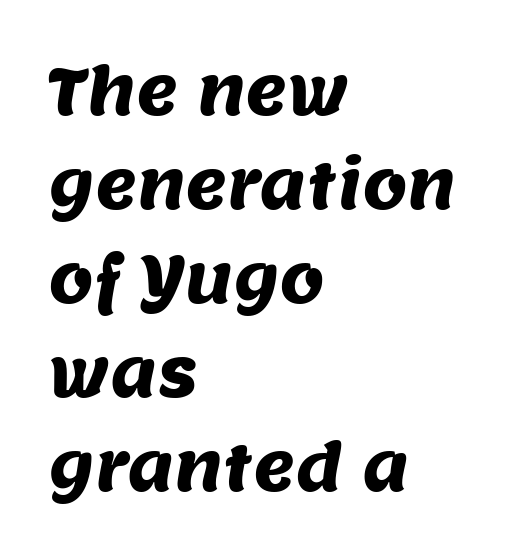
The image shows 64 px sans-serif type; set left-aligned, normal line spacing (1.47x), normal letter spacing, not underlined; medium stroke contrast and a large x-height.
